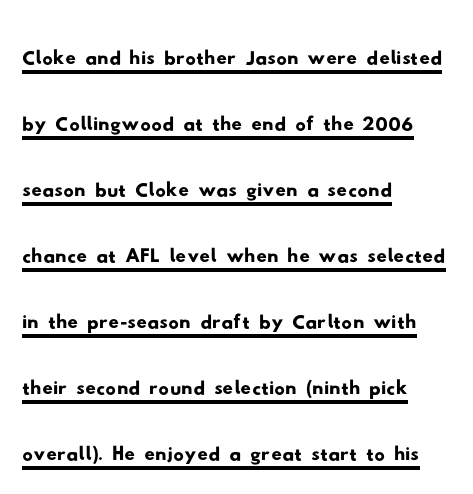
{"serif": "no", "width": "wide", "stroke_contrast": "low", "x_height": "small", "monospaced": "no", "underline": "yes", "align": "left", "line_spacing": "normal", "line_spacing_ratio": 1.27, "letter_spacing": "normal", "letter_spacing_em": 0.0, "glyph_px": 52}
